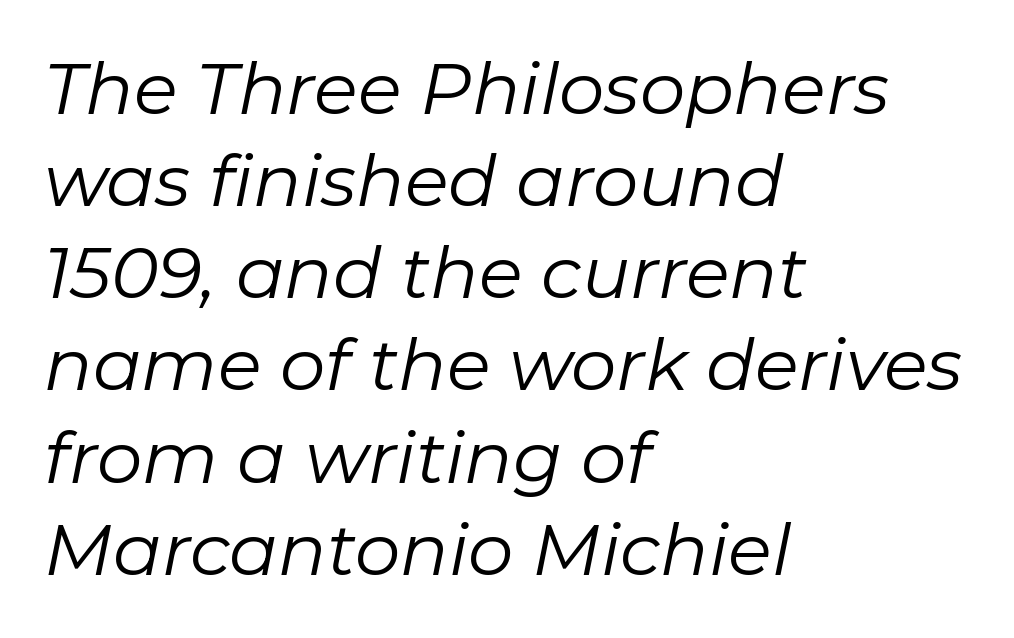
The image shows 72 px regular-weight type, italic (leaning right); set left-aligned, normal line spacing (1.28x), normal letter spacing, not underlined; low stroke contrast and a medium x-height.
